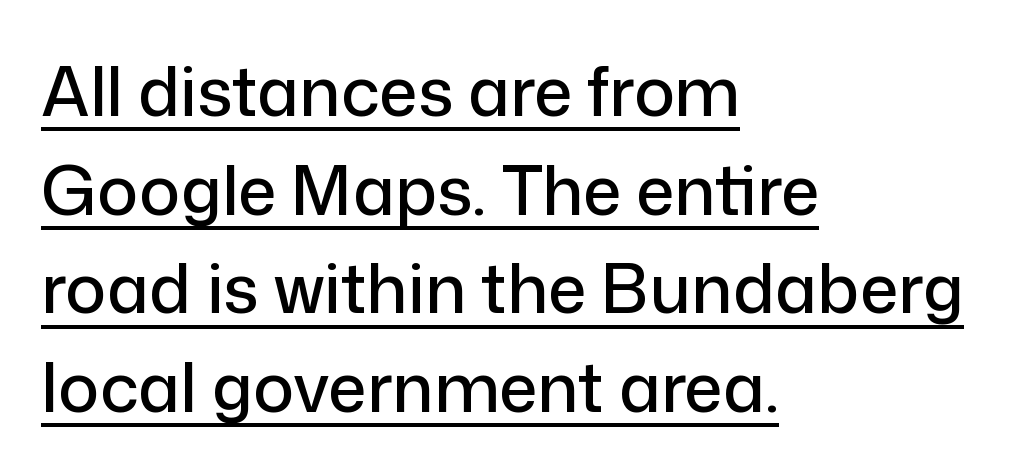
The passage is arranged the way most books set body copy — flush left. Horizontal bands of white between lines are of average thickness. The letters stand upright; this is a roman face. Check the space under the baseline: a stroke is drawn there.
